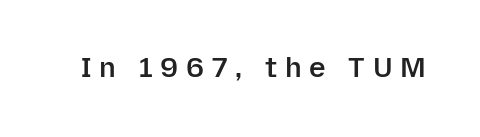
Weight check: semibold — heavier than regular, not quite bold. Are there feet on the stems? There aren't — it's a sans. Looks like regular typesetting: each glyph gets only the width it needs. The space directly below the letters is spotless. The line texture is sparse and dotted thanks to wide tracking. Posture: straight, roman, zero tilt.
